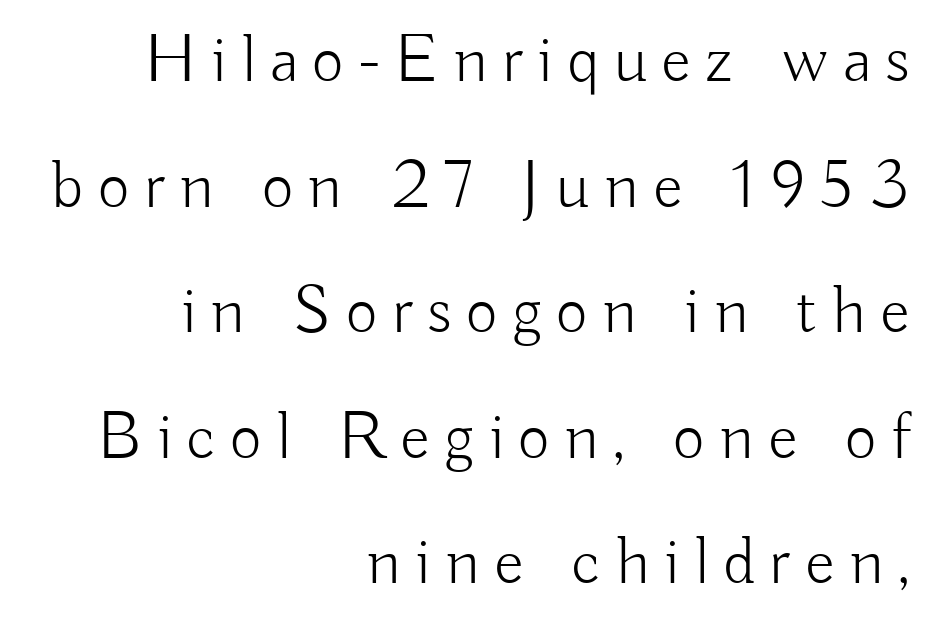
{"serif": "no", "italic": "no", "bold": "no", "weight": "light", "width": "normal", "stroke_contrast": "low", "x_height": "small", "monospaced": "no", "underline": "no", "align": "right", "line_spacing_ratio": 1.82, "letter_spacing": "wide", "letter_spacing_em": 0.21, "glyph_px": 69}
